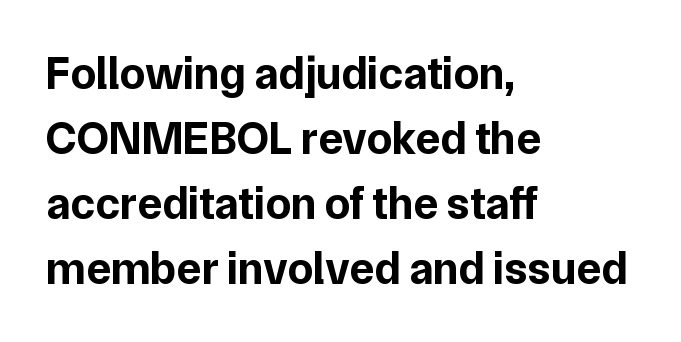
Q: Is the text bold? A: Yes.
Q: Is the text italic (slanted)? A: No, it is upright.
Q: Is the typeface a serif or a sans-serif typeface? A: Sans-serif.
Q: Is the text underlined? A: No.
Q: How is the paragraph aligned? A: Left-aligned.
Q: Is the spacing between letters normal or unusually wide? A: Normal.
Q: Is the spacing between lines tight, normal or loose? A: Normal.
Q: Width (condensed, normal, or wide)? A: Normal.
Q: Stroke contrast? A: Low.
Q: x-height? A: Medium.
Q: Monospaced? A: No.
